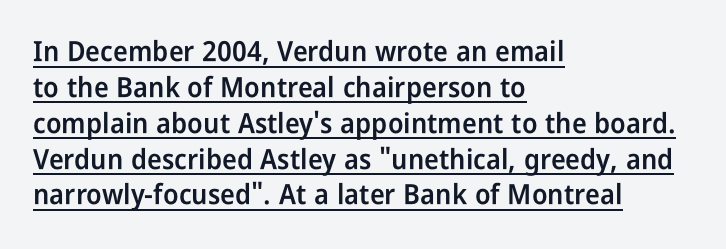
The image shows 28 px semibold, condensed sans-serif type, upright; set left-aligned, normal line spacing (1.28x), normal letter spacing, underlined; low stroke contrast and a medium x-height.
